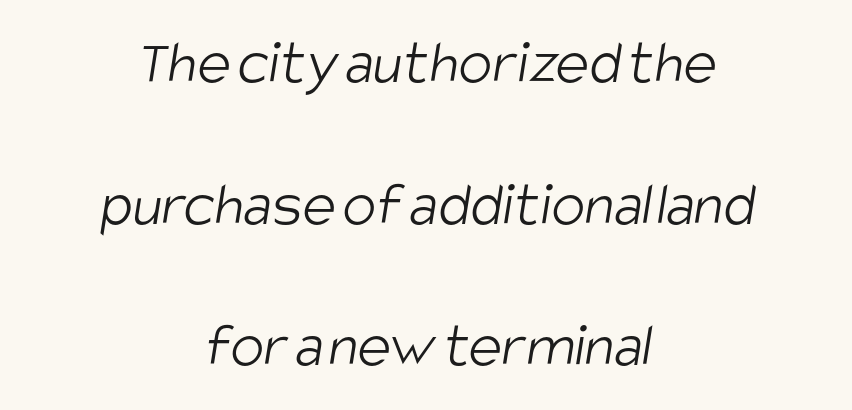
Q: Is the text bold? A: No.
Q: Is the typeface a serif or a sans-serif typeface? A: Sans-serif.
Q: Is the text underlined? A: No.
Q: How is the paragraph aligned? A: Centered.
Q: Is the spacing between letters normal or unusually wide? A: Normal.
Q: Is the spacing between lines tight, normal or loose? A: Loose.
Q: Width (condensed, normal, or wide)? A: Condensed.
Q: Stroke contrast? A: Low.
Q: x-height? A: Large.
Q: Monospaced? A: No.
